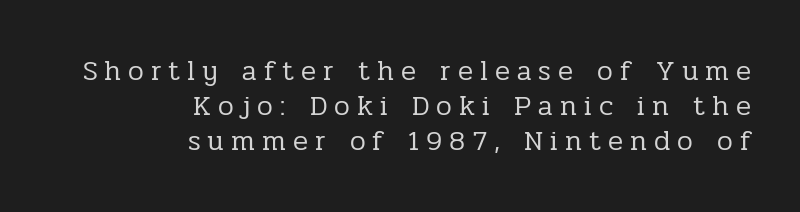
Small tapered or slab feet sit at the stroke ends, so this counts as serif. The characters are drawn with everyday or finer stroke widths. Is the block centered? No — it sits flush against the right margin. This is roman type, the default non-slanted kind. A normal amount of white space separates one row of letters from the next.
